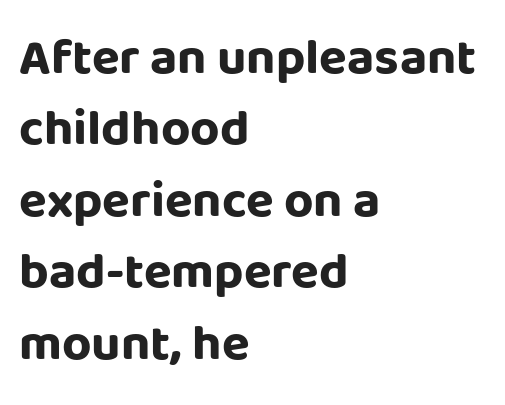
The image shows 51 px bold sans-serif type, upright; set left-aligned, normal line spacing (1.4x), normal letter spacing, not underlined; low stroke contrast and a large x-height.
